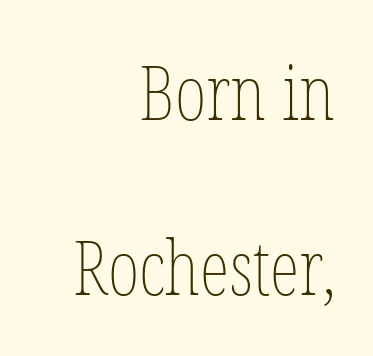
Q: Is the text bold? A: No.
Q: Is the text italic (slanted)? A: No, it is upright.
Q: Is the text underlined? A: No.
Q: How is the paragraph aligned? A: Right-aligned.
Q: Is the spacing between letters normal or unusually wide? A: Normal.
Q: Is the spacing between lines tight, normal or loose? A: Loose.
Q: Width (condensed, normal, or wide)? A: Condensed.
Q: Stroke contrast? A: Low.
Q: x-height? A: Medium.
Q: Monospaced? A: No.
